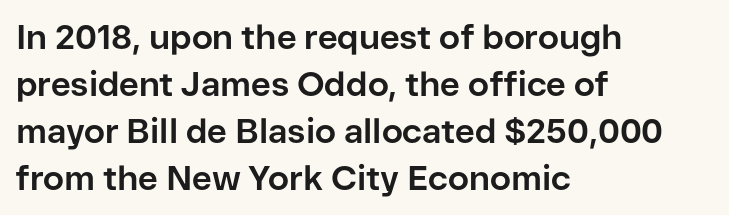
{"serif": "no", "italic": "no", "bold": "yes", "weight": "bold", "width": "normal", "stroke_contrast": "low", "x_height": "medium", "monospaced": "no", "underline": "no", "align": "left", "line_spacing": "normal", "line_spacing_ratio": 1.38, "letter_spacing": "normal", "letter_spacing_em": 0.0, "glyph_px": 34}
